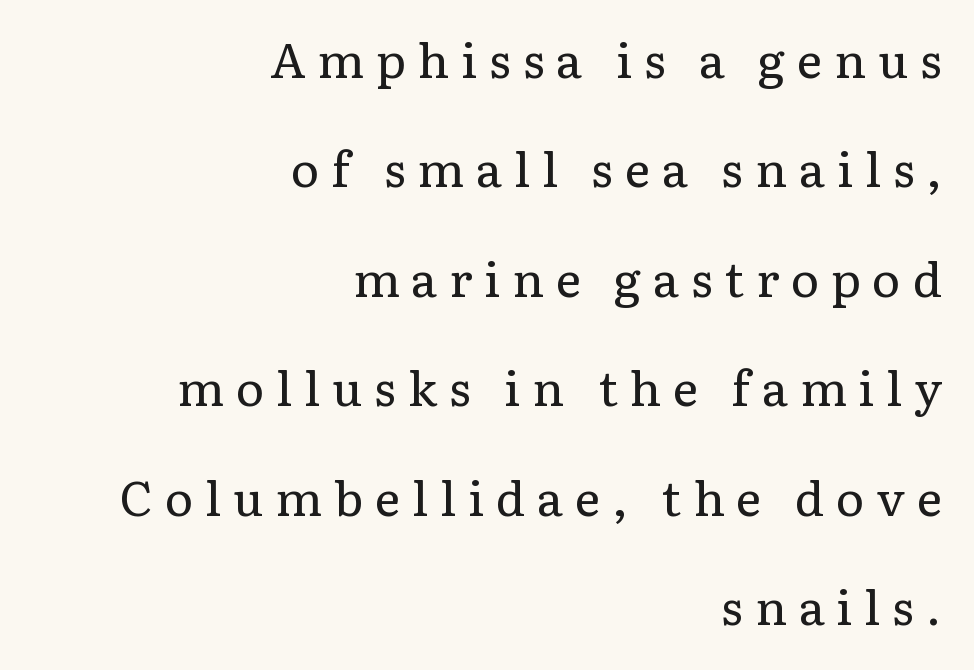
Q: Is the text bold? A: No.
Q: Is the text italic (slanted)? A: No, it is upright.
Q: Is the typeface a serif or a sans-serif typeface? A: Serif.
Q: Is the text underlined? A: No.
Q: How is the paragraph aligned? A: Right-aligned.
Q: Is the spacing between letters normal or unusually wide? A: Unusually wide.
Q: Is the spacing between lines tight, normal or loose? A: Loose.
Q: Width (condensed, normal, or wide)? A: Normal.
Q: Stroke contrast? A: Low.
Q: x-height? A: Medium.
Q: Monospaced? A: No.
